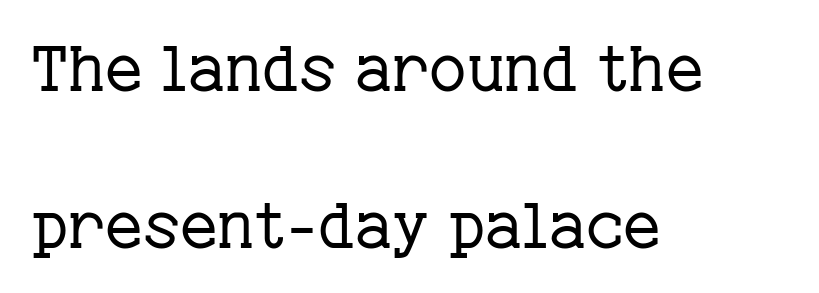
{"serif": "yes", "italic": "no", "bold": "no", "weight": "regular", "width": "normal", "stroke_contrast": "low", "x_height": "medium", "monospaced": "no", "underline": "no", "align": "left", "line_spacing": "loose", "line_spacing_ratio": 2.45, "letter_spacing": "normal", "letter_spacing_em": 0.0, "glyph_px": 64}
